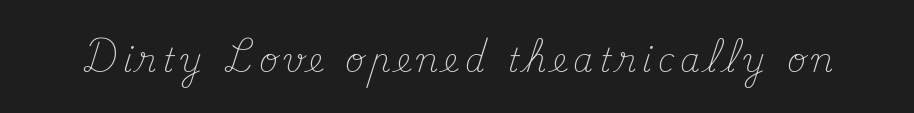
{"serif": "yes", "bold": "no", "weight": "light", "width": "normal", "stroke_contrast": "medium", "x_height": "small", "monospaced": "no", "underline": "no", "glyph_px": 32}
